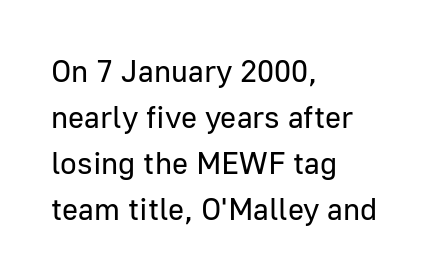
Layout note: lines flush left. The line texture is even and compact thanks to regular tracking. Note: no serifs on the glyphs. A normal amount of white space separates one row of letters from the next. The letters look calm and open, with moderate or lighter stems.
